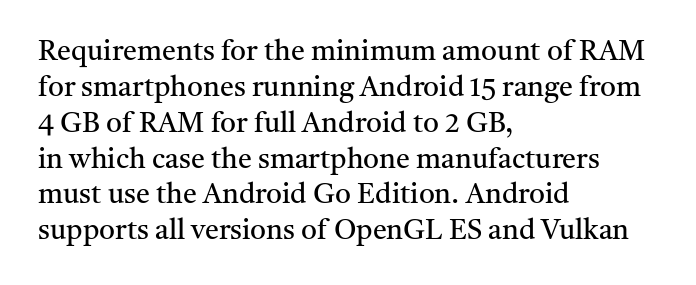
The image shows 28 px regular-weight serif type, upright; set left-aligned, normal line spacing (1.28x), normal letter spacing, not underlined; medium stroke contrast and a medium x-height.
